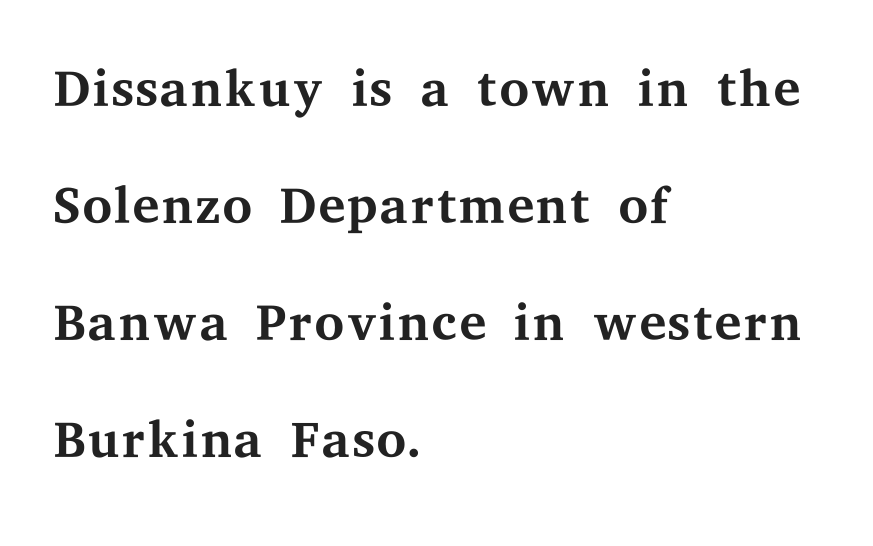
{"serif": "yes", "italic": "no", "bold": "no", "weight": "regular", "width": "wide", "stroke_contrast": "medium", "x_height": "medium", "monospaced": "no", "underline": "no", "align": "left", "line_spacing": "normal", "line_spacing_ratio": 1.52, "letter_spacing": "normal", "letter_spacing_em": 0.0, "glyph_px": 77}
